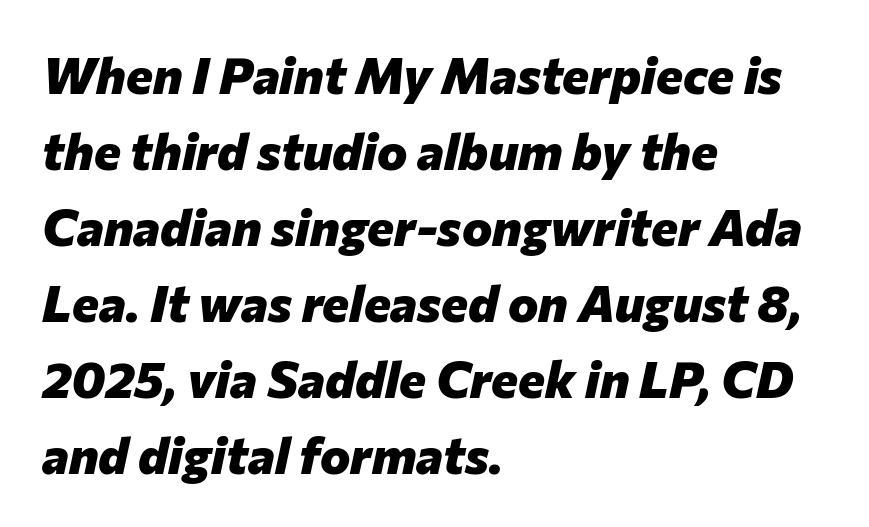
Spacing between characters is what you'd get straight out of the box. Each glyph is drawn with heavy, bold strokes. This block has exactly the height ordinary leading produces. A clean baseline with only descenders dipping below it. Typeset ragged right — the left edge is the straight one. The typography opts for an oblique posture over an upright one.
